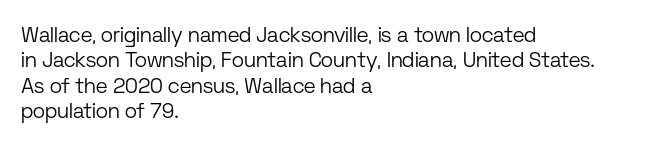
A bare baseline throughout the passage. Line beginnings align vertically; line endings do not. This sample uses plain, unmodified letter spacing. Posture: straight, roman, zero tilt. Is this a heavy cut? Hardly; it is regular or lighter.
